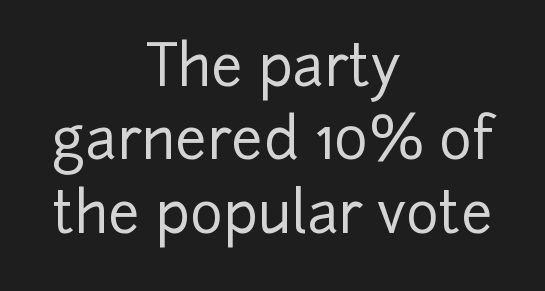
{"serif": "no", "italic": "no", "width": "normal", "stroke_contrast": "low", "x_height": "medium", "monospaced": "no", "underline": "no", "align": "center", "line_spacing": "normal", "line_spacing_ratio": 1.31, "letter_spacing": "normal", "letter_spacing_em": 0.0, "glyph_px": 56}
